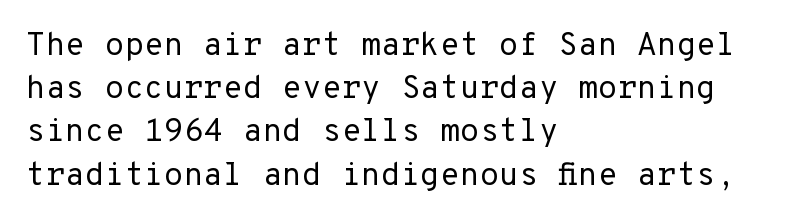
Type style note: lacks serifs. Every character here occupies the same horizontal width, giving the sample a typewriter-like rhythm. Check the space under the baseline: it is left empty. The passage shown stacks its lines at a standard gap. Is the stroke heavy? The answer is a plain regular-or-lighter. Glyph-to-glyph distance matches everyday printed text.
